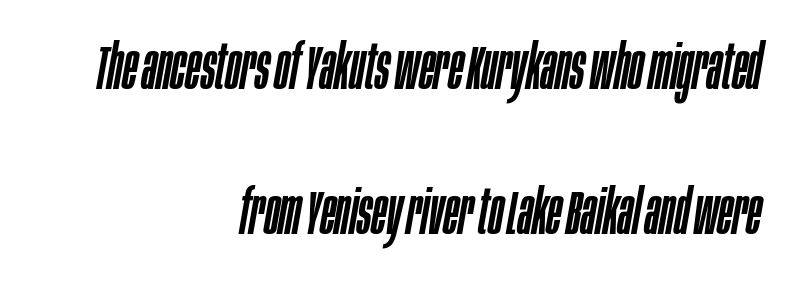
Spacing verdict: proportional, widths tailored to each character. The letterforms sit shoulder to shoulder at normal distance. Rule under the text: the space is simply empty. The typesetter chose a ragged-left arrangement here.
